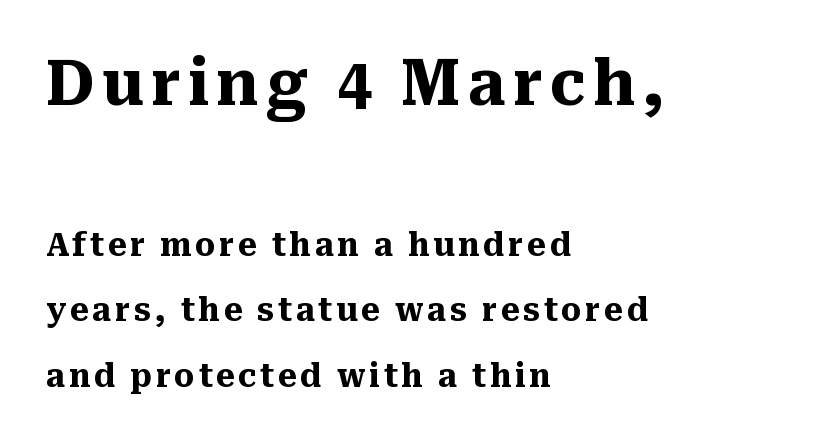
{"serif": "yes", "italic": "no", "bold": "yes", "weight": "heavy", "width": "normal", "stroke_contrast": "medium", "x_height": "medium", "monospaced": "no", "underline": "no", "align": "left", "line_spacing": "loose", "line_spacing_ratio": 2.05, "larger_block": "first", "size_ratio": 1.97, "glyph_px": 63}
